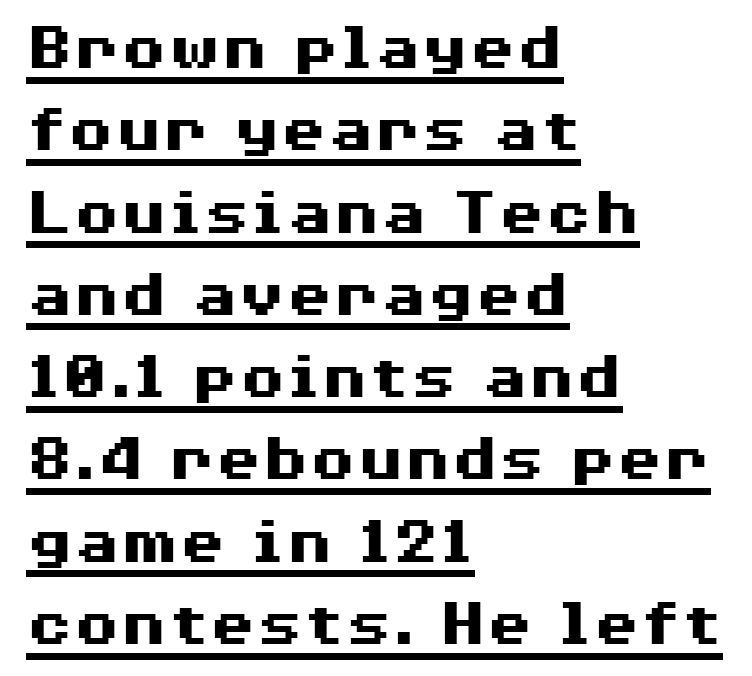
Q: Is the text bold? A: Yes.
Q: Is the text italic (slanted)? A: No, it is upright.
Q: Is the typeface a serif or a sans-serif typeface? A: Sans-serif.
Q: Is the text underlined? A: Yes.
Q: How is the paragraph aligned? A: Left-aligned.
Q: Is the spacing between letters normal or unusually wide? A: Normal.
Q: Width (condensed, normal, or wide)? A: Wide.
Q: Stroke contrast? A: Medium.
Q: x-height? A: Medium.
Q: Monospaced? A: No.
